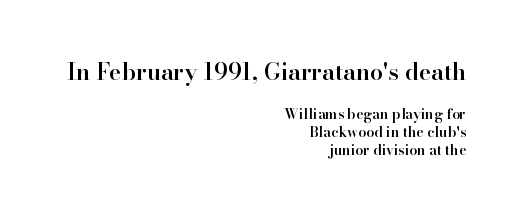
Q: Is the text bold? A: Semi-bold.
Q: Is the text italic (slanted)? A: No, it is upright.
Q: Is the text underlined? A: No.
Q: How is the paragraph aligned? A: Right-aligned.
Q: Is the spacing between letters normal or unusually wide? A: Normal.
Q: Is the spacing between lines tight, normal or loose? A: Normal.
Q: Which block of text is set in a larger size, the first (top) or the second (bottom)? A: The first (top) one.
